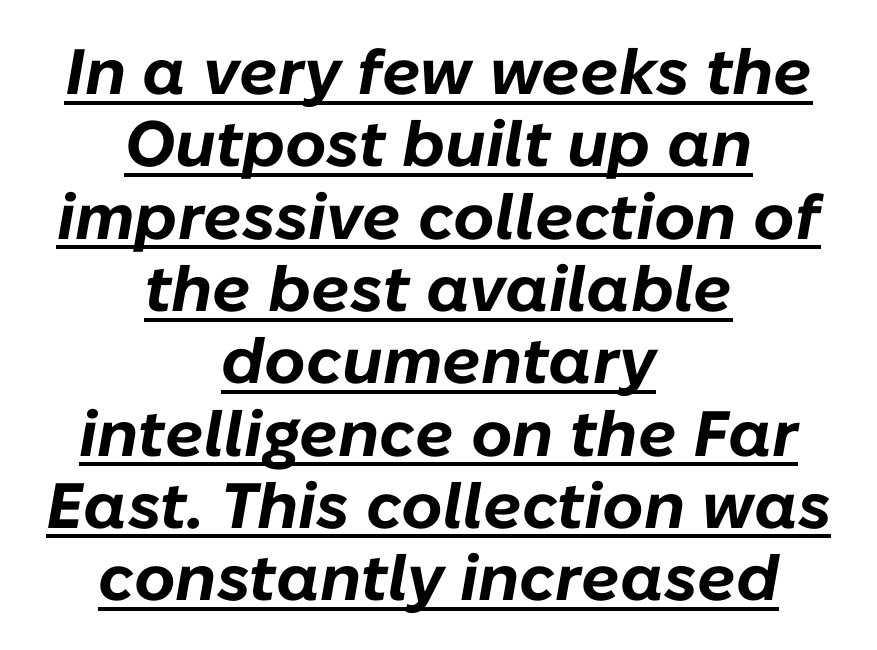
{"italic": "yes", "lean": "right", "slant_degrees": 10, "bold": "yes", "weight": "bold", "width": "normal", "stroke_contrast": "low", "x_height": "medium", "monospaced": "no", "underline": "yes", "align": "center", "line_spacing": "tight", "line_spacing_ratio": 1.13, "letter_spacing": "normal", "letter_spacing_em": 0.0, "glyph_px": 64}
